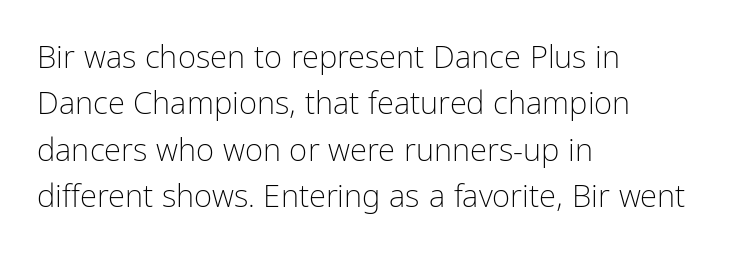
The image shows 31 px light, condensed sans-serif type, upright; set left-aligned, normal line spacing (1.5x), normal letter spacing, not underlined; low stroke contrast and a medium x-height.
